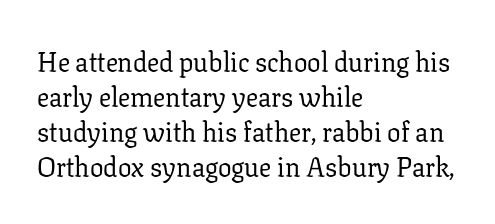
Style check: upright. Plain, unruled lines of type. The paragraph has a hard left edge and a soft right edge. This rendering leaves character spacing at its baseline value. A typesetter would call this leading conventional body-copy spacing. These glyphs show unthickened strokes, regular width or finer.
